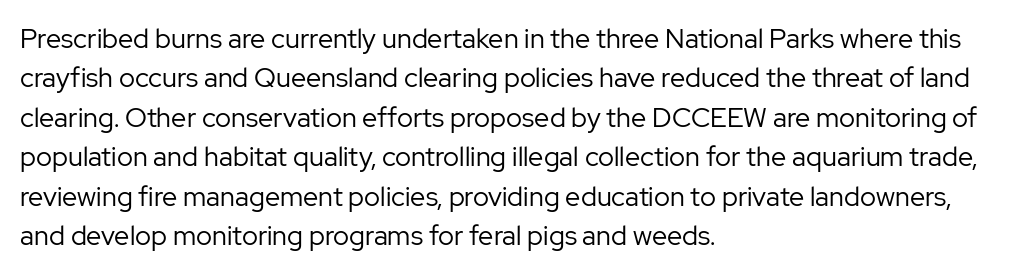
{"italic": "no", "bold": "no", "underline": "no", "align": "left", "line_spacing": "normal", "line_spacing_ratio": 1.46, "letter_spacing": "normal", "letter_spacing_em": 0.0, "glyph_px": 27}
